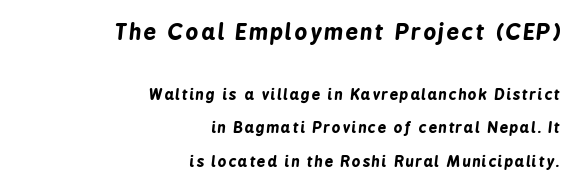
Airy leading. The paragraph has a hard right edge and a soft left edge. Weight: bold. Nobody drew a line under any word here. The font's italic variant was chosen for this text.
